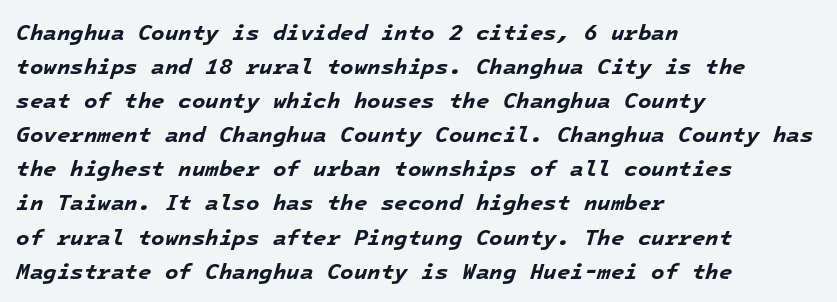
Stroke thickness is high; the sample reads as a true bold. The paragraph shown leans on its left margin. Just letters on the line, the space beneath them empty. Rendered with sloped, italic letterforms. In terms of leading, this rendering sits right in the middle.
